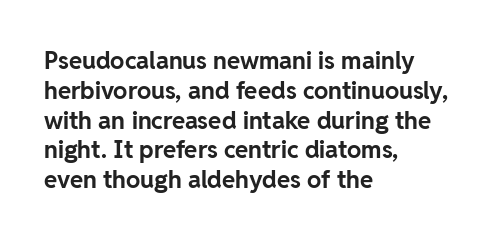
The image shows 24 px bold type, upright; set left-aligned, line spacing 1.24x, normal letter spacing, not underlined.
